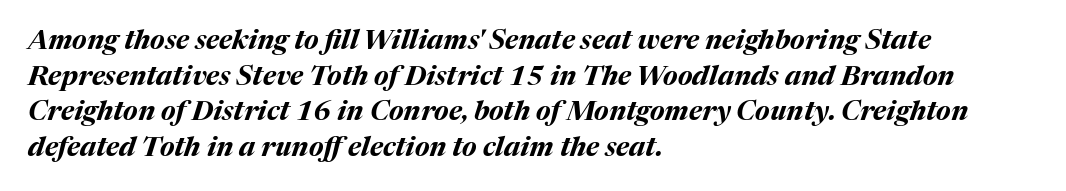
{"italic": "yes", "lean": "right", "slant_degrees": 17, "bold": "yes", "underline": "no", "align": "left", "line_spacing": "normal", "line_spacing_ratio": 1.32, "letter_spacing": "normal", "letter_spacing_em": 0.0, "glyph_px": 27}
